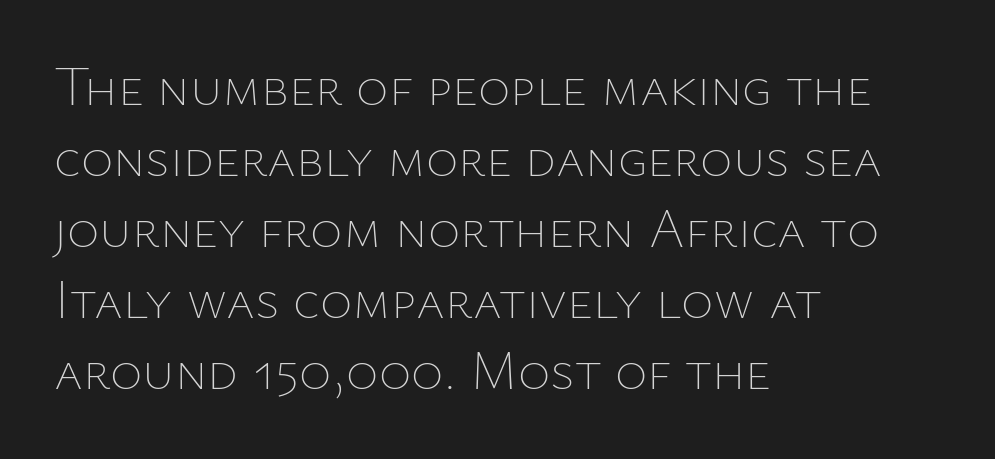
Q: Is the text bold? A: No.
Q: Is the text italic (slanted)? A: No, it is upright.
Q: Is the text underlined? A: No.
Q: How is the paragraph aligned? A: Left-aligned.
Q: Is the spacing between letters normal or unusually wide? A: Normal.
Q: Is the spacing between lines tight, normal or loose? A: Normal.
Q: Width (condensed, normal, or wide)? A: Normal.
Q: Stroke contrast? A: Low.
Q: x-height? A: Medium.
Q: Monospaced? A: No.
